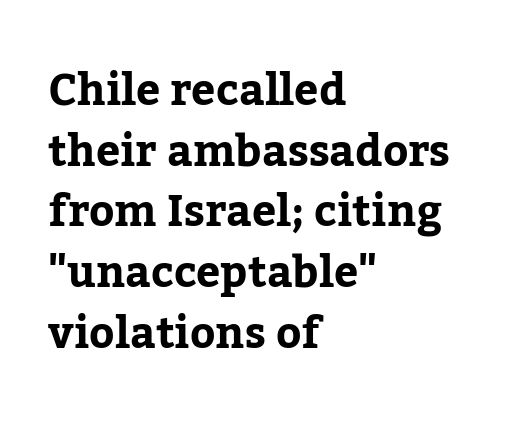
{"serif": "yes", "italic": "no", "bold": "yes", "weight": "bold", "width": "normal", "stroke_contrast": "low", "x_height": "medium", "monospaced": "no", "underline": "no", "align": "left", "line_spacing": "normal", "line_spacing_ratio": 1.41, "letter_spacing": "normal", "letter_spacing_em": 0.0, "glyph_px": 43}
